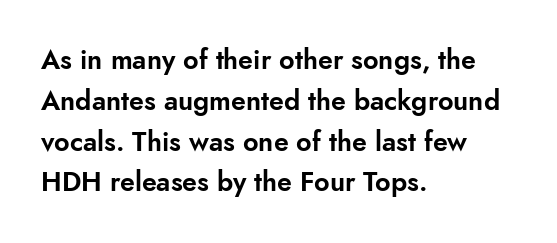
{"italic": "no", "underline": "no", "align": "left", "line_spacing": "normal", "line_spacing_ratio": 1.51, "letter_spacing": "normal", "letter_spacing_em": 0.0, "glyph_px": 27}
